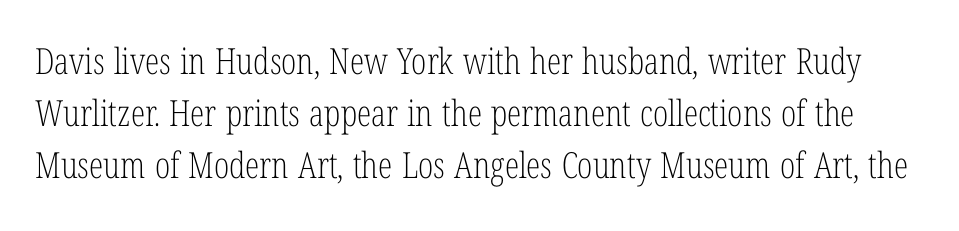
Every stem runs plumb, perpendicular to the baseline. Beneath every word, the page is bare. One glance says typical: line gaps are just what's usual. Looks like regular typesetting: each glyph gets only the width it needs. The letters look calm and open, with moderate or lighter stems. The designer went with a serif here, giving each stem small feet.
